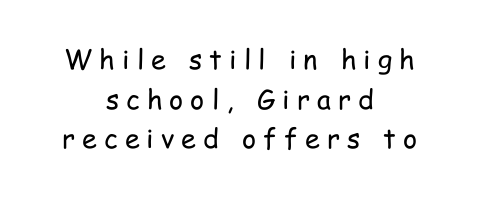
The typography opts for an upright posture over an oblique one. Each stroke keeps to a modest, everyday thickness or less. Tracking value appears strongly positive — letters spread wide. Is the block centered? Yes — each line is placed symmetrically about the middle.
